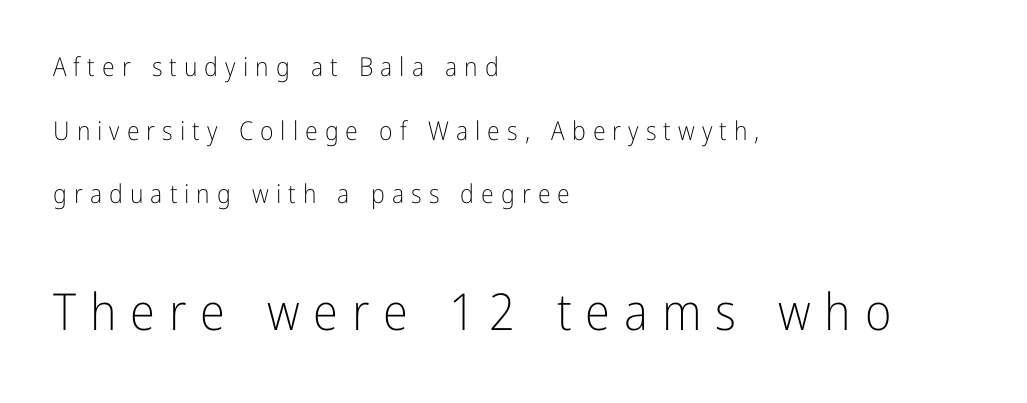
Q: Is the text bold? A: No.
Q: Is the text italic (slanted)? A: No, it is upright.
Q: Is the typeface a serif or a sans-serif typeface? A: Sans-serif.
Q: Is the text underlined? A: No.
Q: How is the paragraph aligned? A: Left-aligned.
Q: Is the spacing between letters normal or unusually wide? A: Unusually wide.
Q: Is the spacing between lines tight, normal or loose? A: Loose.
Q: Which block of text is set in a larger size, the first (top) or the second (bottom)? A: The second (bottom) one.
Q: Width (condensed, normal, or wide)? A: Condensed.
Q: Stroke contrast? A: Low.
Q: x-height? A: Medium.
Q: Monospaced? A: No.
